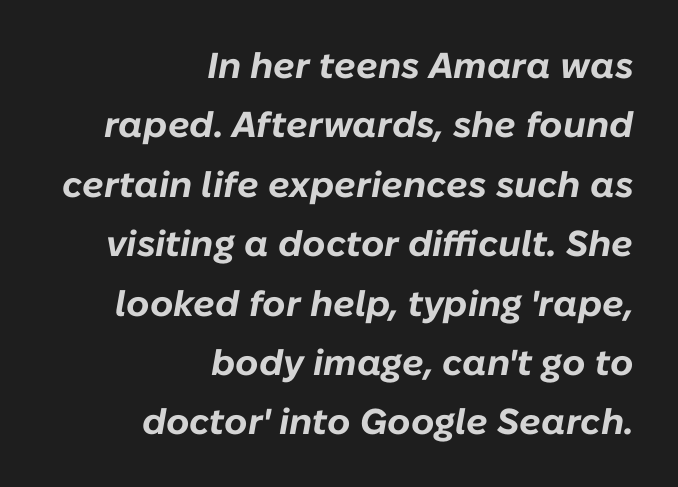
{"italic": "yes", "lean": "right", "slant_degrees": 10, "bold": "yes", "weight": "bold", "width": "normal", "stroke_contrast": "low", "x_height": "medium", "monospaced": "no", "underline": "no", "align": "right", "line_spacing": "normal", "line_spacing_ratio": 1.65, "letter_spacing": "normal", "letter_spacing_em": 0.0, "glyph_px": 36}
